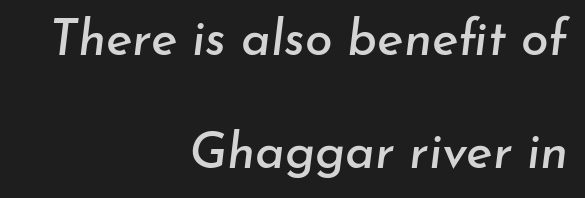
The image shows 50 px text type, italic (leaning right); set right-aligned, loose line spacing (2.26x), normal letter spacing, not underlined; low stroke contrast and a small x-height.
